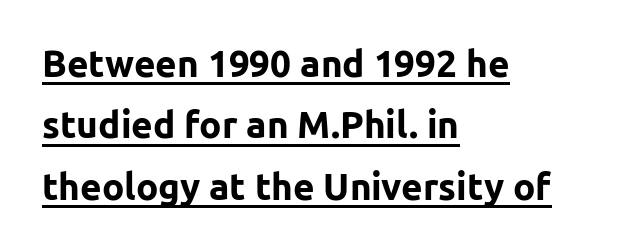
What stands out about the letter spacing? Nothing — it is the standard amount. If you drew a line through each stem, it would be perfectly vertical. Horizontal alignment here is leftward, the default for most running prose. Nothing sits at the stroke ends, so this counts as sans-serif. Note the varied advance widths — an 'i' is clearly narrower than an 'm'. The passage shown stacks its lines at a standard gap.
